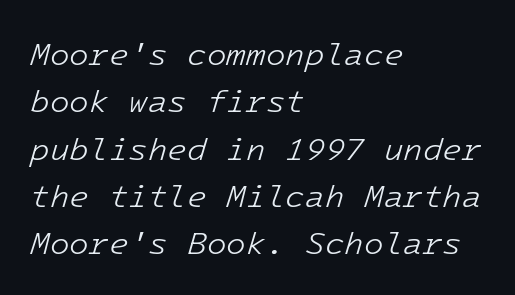
The image shows 32 px light type, italic (leaning right), monospaced; set left-aligned, normal line spacing (1.48x), normal letter spacing, not underlined; low stroke contrast and a medium x-height.
